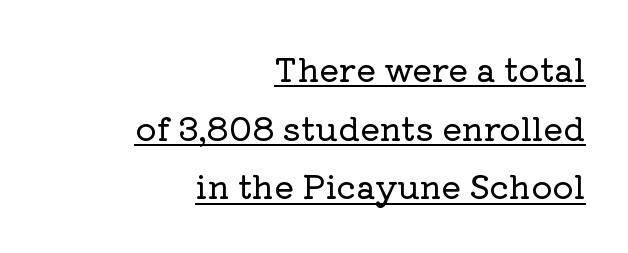
The image shows 33 px serif type, upright; set right-aligned, line spacing 1.78x, normal letter spacing, underlined; low stroke contrast and a medium x-height.
